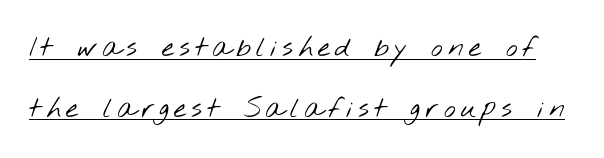
{"serif": "no", "bold": "no", "weight": "light", "width": "wide", "stroke_contrast": "low", "x_height": "small", "monospaced": "no", "underline": "yes", "line_spacing": "loose", "line_spacing_ratio": 2.17, "glyph_px": 28}
